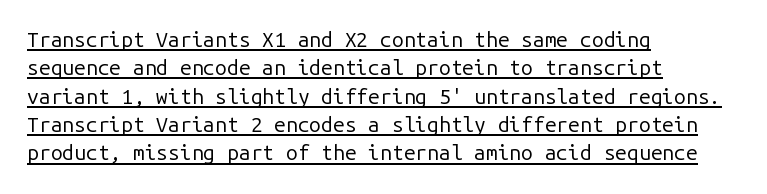
The image shows 21 px text type, upright; set left-aligned, normal line spacing (1.35x), normal letter spacing, underlined.
